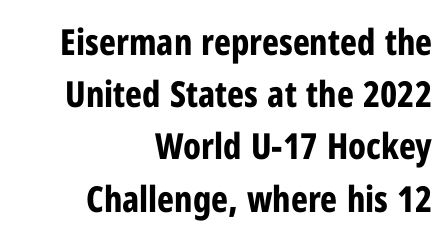
Nobody drew a line under any word here. The letters advance in unequal steps, a hallmark of proportional type. This sample uses a sans-serif face. Leading matches the norm, producing a regular column. Glyph-to-glyph distance matches everyday printed text. The lettering stays uniformly vertical, giving the passage a roman look.
